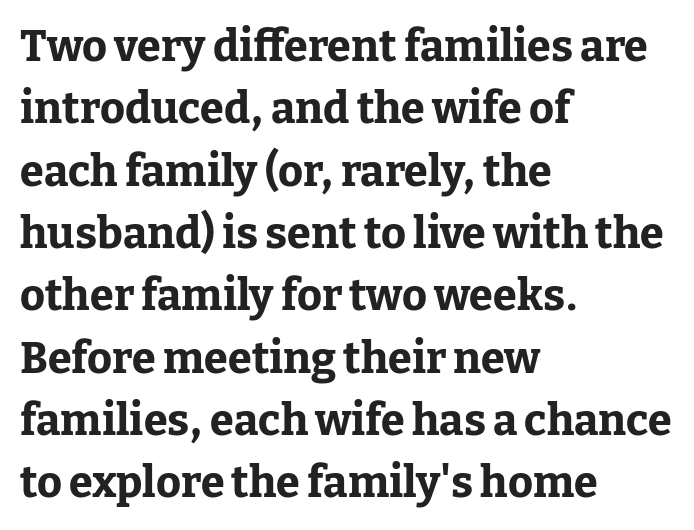
Q: Is the text bold? A: Yes.
Q: Is the text italic (slanted)? A: No, it is upright.
Q: Is the typeface a serif or a sans-serif typeface? A: Serif.
Q: Is the text underlined? A: No.
Q: How is the paragraph aligned? A: Left-aligned.
Q: Is the spacing between letters normal or unusually wide? A: Normal.
Q: Is the spacing between lines tight, normal or loose? A: Normal.
Q: Width (condensed, normal, or wide)? A: Normal.
Q: Stroke contrast? A: Low.
Q: x-height? A: Medium.
Q: Monospaced? A: No.
